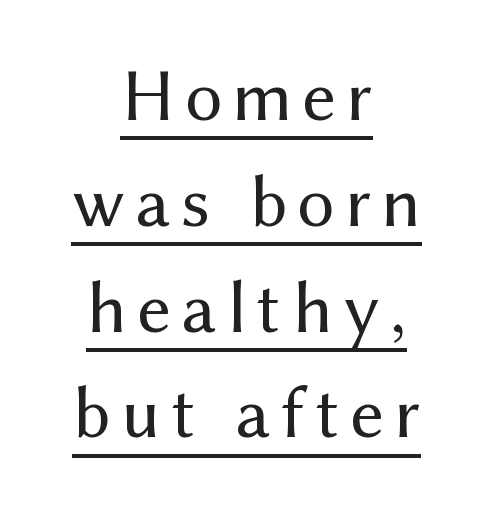
Q: Is the text bold? A: No.
Q: Is the text italic (slanted)? A: No, it is upright.
Q: Is the typeface a serif or a sans-serif typeface? A: Sans-serif.
Q: Is the text underlined? A: Yes.
Q: How is the paragraph aligned? A: Centered.
Q: Is the spacing between lines tight, normal or loose? A: Normal.
Q: Width (condensed, normal, or wide)? A: Normal.
Q: Stroke contrast? A: Medium.
Q: x-height? A: Medium.
Q: Monospaced? A: No.
